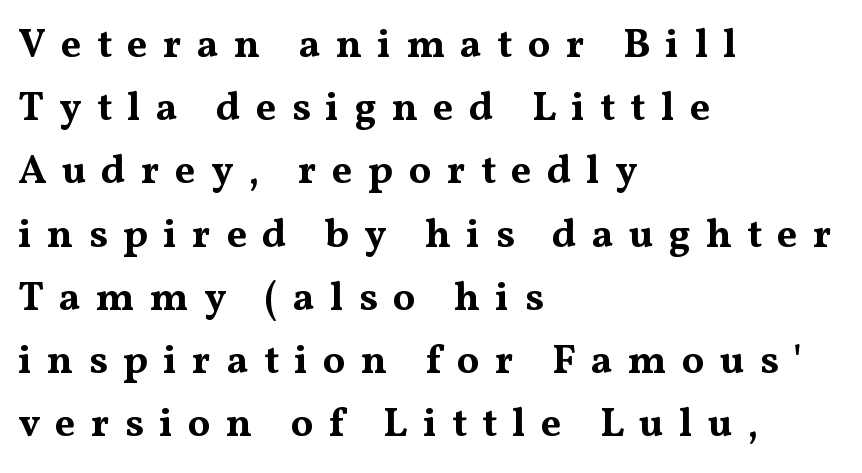
{"serif": "yes", "italic": "no", "bold": "yes", "weight": "bold", "width": "wide", "stroke_contrast": "medium", "x_height": "medium", "monospaced": "no", "underline": "no", "align": "left", "line_spacing": "normal", "line_spacing_ratio": 1.58, "letter_spacing": "wide", "letter_spacing_em": 0.38, "glyph_px": 40}
